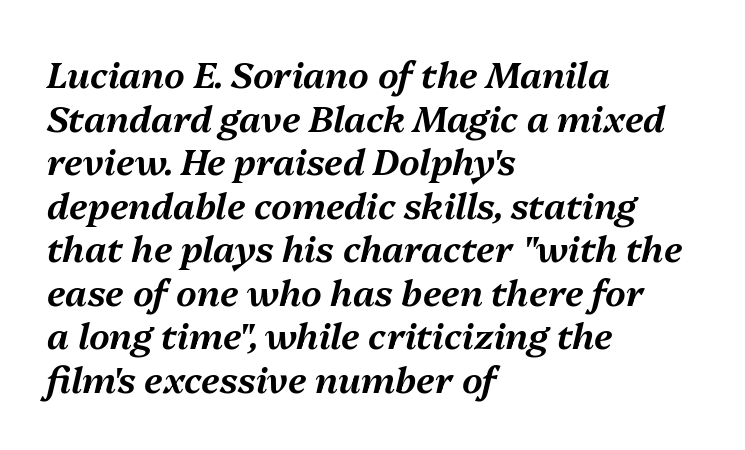
{"italic": "yes", "lean": "right", "slant_degrees": 13, "width": "normal", "stroke_contrast": "medium", "x_height": "medium", "monospaced": "no", "underline": "no", "align": "left", "line_spacing_ratio": 1.21, "letter_spacing": "normal", "letter_spacing_em": 0.0, "glyph_px": 36}
